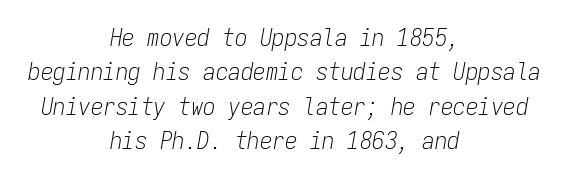
The image shows 25 px text type, italic (leaning right); set centered, normal line spacing (1.38x), normal letter spacing, not underlined.
